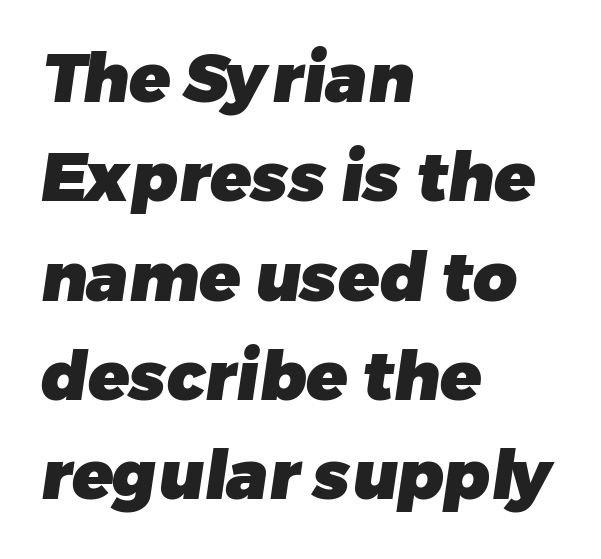
Q: Is the text bold? A: Yes.
Q: Is the typeface a serif or a sans-serif typeface? A: Sans-serif.
Q: Is the text underlined? A: No.
Q: How is the paragraph aligned? A: Left-aligned.
Q: Is the spacing between letters normal or unusually wide? A: Normal.
Q: Is the spacing between lines tight, normal or loose? A: Normal.
Q: Width (condensed, normal, or wide)? A: Normal.
Q: Stroke contrast? A: Low.
Q: x-height? A: Medium.
Q: Monospaced? A: No.
